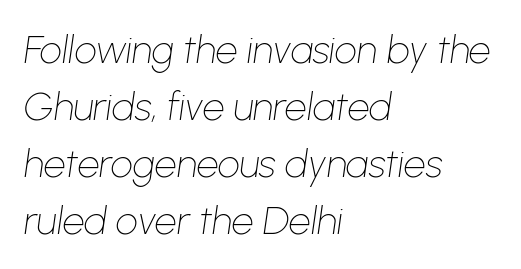
{"italic": "yes", "lean": "right", "slant_degrees": 8, "bold": "no", "weight": "thin", "width": "normal", "stroke_contrast": "low", "x_height": "medium", "monospaced": "no", "underline": "no", "align": "left", "line_spacing": "normal", "line_spacing_ratio": 1.46, "letter_spacing": "normal", "letter_spacing_em": 0.0, "glyph_px": 39}
